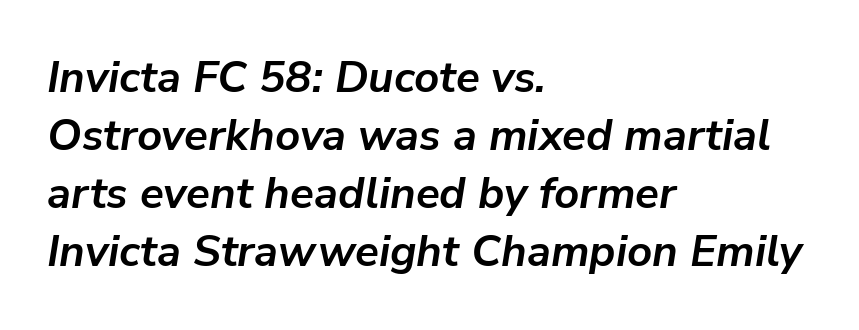
Q: Is the text bold? A: Yes.
Q: Is the text italic (slanted)? A: Yes, it leans right by about 9 degrees.
Q: Is the text underlined? A: No.
Q: How is the paragraph aligned? A: Left-aligned.
Q: Is the spacing between letters normal or unusually wide? A: Normal.
Q: Is the spacing between lines tight, normal or loose? A: Normal.
Q: Width (condensed, normal, or wide)? A: Normal.
Q: Stroke contrast? A: Low.
Q: x-height? A: Medium.
Q: Monospaced? A: No.
